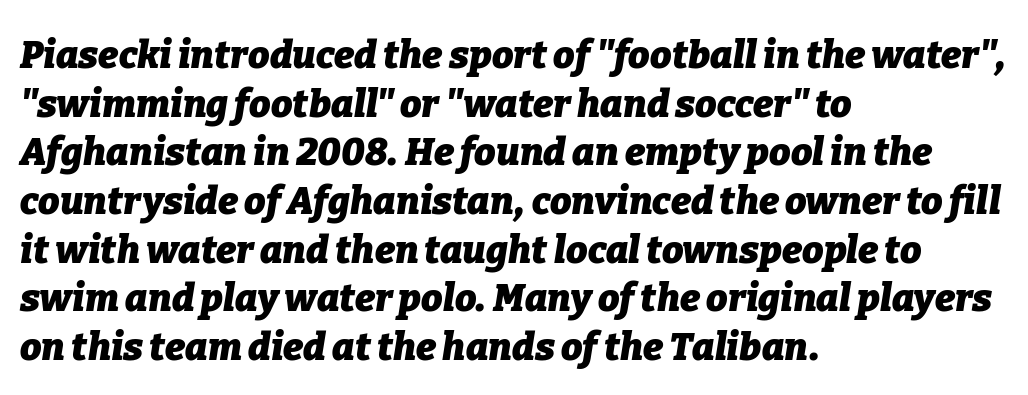
The image shows 38 px heavy type, italic (leaning right); set left-aligned, normal line spacing (1.28x), normal letter spacing, not underlined; low stroke contrast and a medium x-height.
